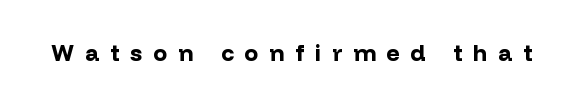
The image shows 23 px bold type, upright; set unusually wide letter spacing (+0.48 em), not underlined.
